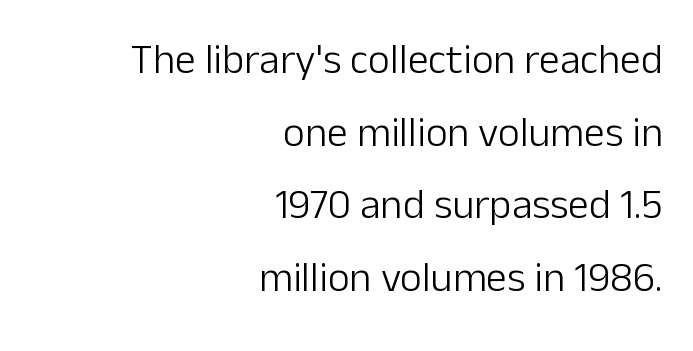
{"serif": "no", "italic": "no", "bold": "no", "weight": "light", "width": "normal", "stroke_contrast": "low", "x_height": "medium", "monospaced": "no", "underline": "no", "align": "right", "line_spacing_ratio": 1.73, "letter_spacing": "normal", "letter_spacing_em": 0.0, "glyph_px": 42}
